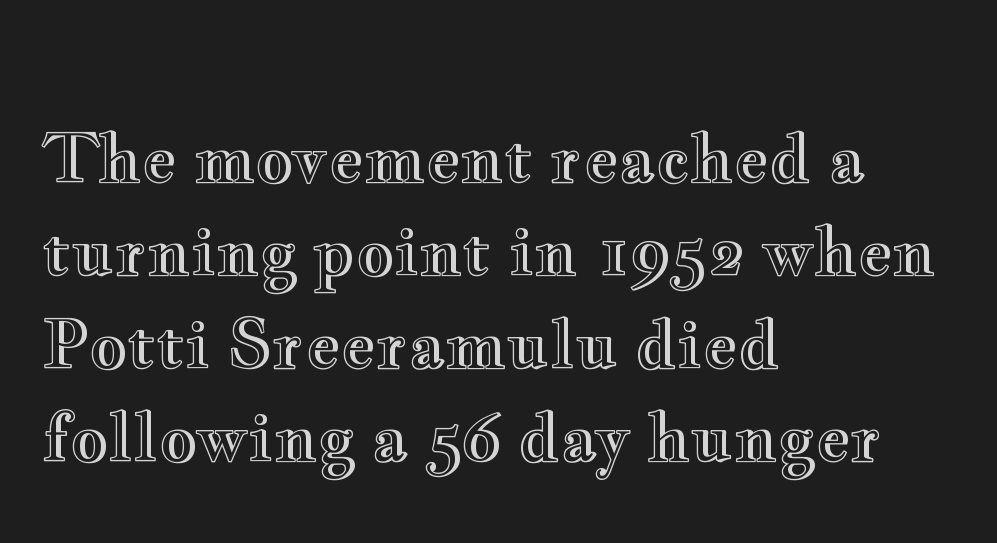
The image shows 66 px wide type, upright; set left-aligned, normal line spacing (1.41x), normal letter spacing, not underlined; a small x-height.
